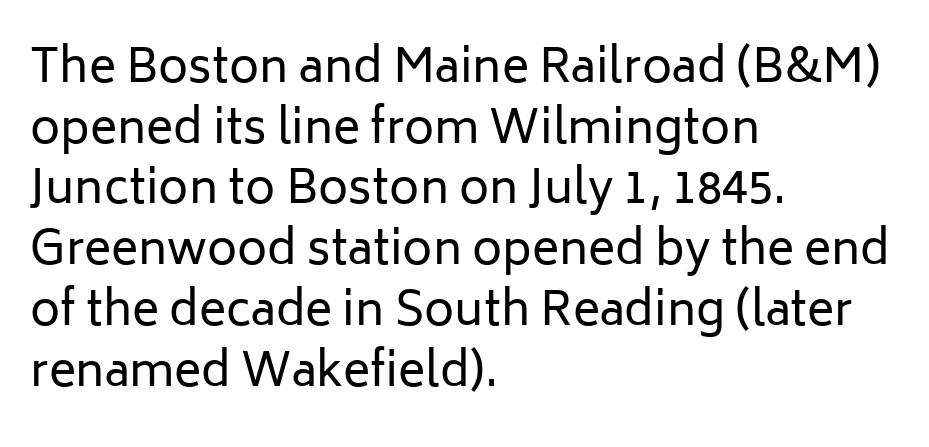
The image shows 46 px regular-weight sans-serif type, upright; set left-aligned, normal line spacing (1.32x), normal letter spacing, not underlined; low stroke contrast and a medium x-height.
